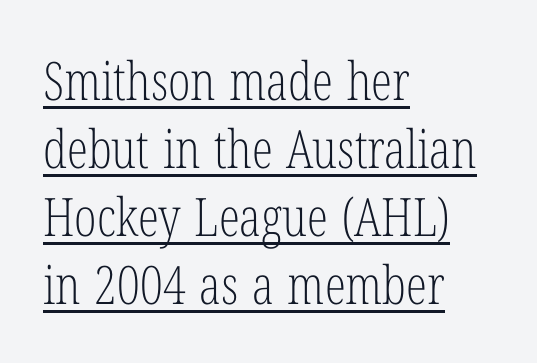
Q: Is the text bold? A: No.
Q: Is the text italic (slanted)? A: No, it is upright.
Q: Is the typeface a serif or a sans-serif typeface? A: Serif.
Q: Is the text underlined? A: Yes.
Q: How is the paragraph aligned? A: Left-aligned.
Q: Is the spacing between letters normal or unusually wide? A: Normal.
Q: Is the spacing between lines tight, normal or loose? A: Normal.
Q: Width (condensed, normal, or wide)? A: Condensed.
Q: Stroke contrast? A: Low.
Q: x-height? A: Medium.
Q: Monospaced? A: No.
